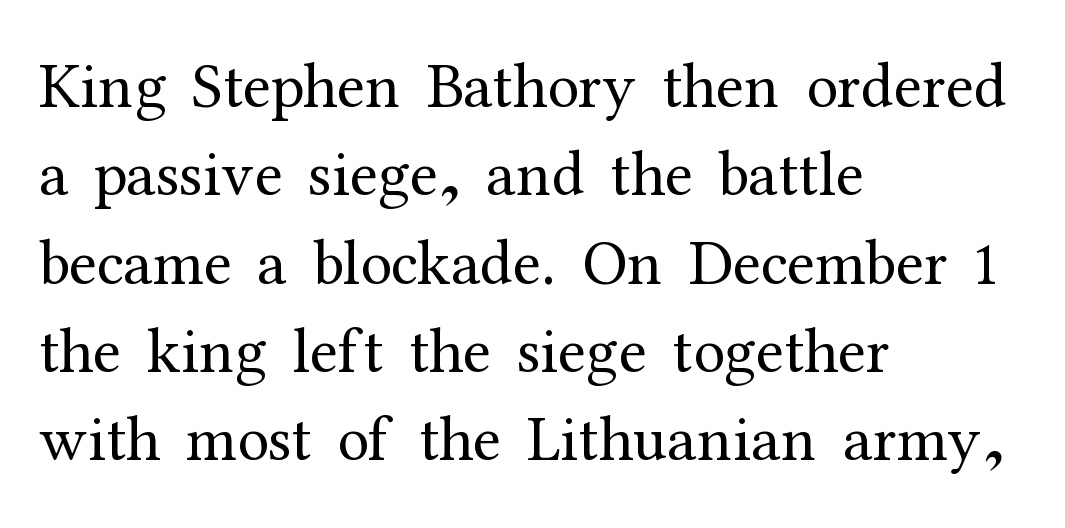
Q: Is the text bold? A: No.
Q: Is the text italic (slanted)? A: No, it is upright.
Q: Is the typeface a serif or a sans-serif typeface? A: Serif.
Q: Is the text underlined? A: No.
Q: How is the paragraph aligned? A: Left-aligned.
Q: Is the spacing between letters normal or unusually wide? A: Normal.
Q: Is the spacing between lines tight, normal or loose? A: Normal.
Q: Width (condensed, normal, or wide)? A: Normal.
Q: Stroke contrast? A: Medium.
Q: x-height? A: Medium.
Q: Monospaced? A: No.
